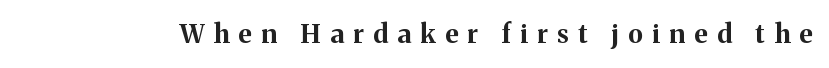
{"italic": "no", "bold": "yes", "underline": "no", "letter_spacing": "wide", "letter_spacing_em": 0.36, "glyph_px": 26}
